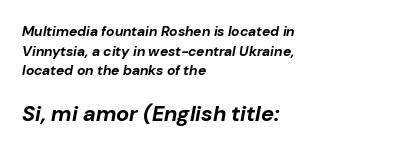
{"italic": "yes", "lean": "right", "slant_degrees": 10, "bold": "yes", "underline": "no", "align": "left", "line_spacing": "normal", "line_spacing_ratio": 1.41, "letter_spacing": "normal", "letter_spacing_em": 0.0, "larger_block": "second", "size_ratio": 1.57, "glyph_px": 22}
